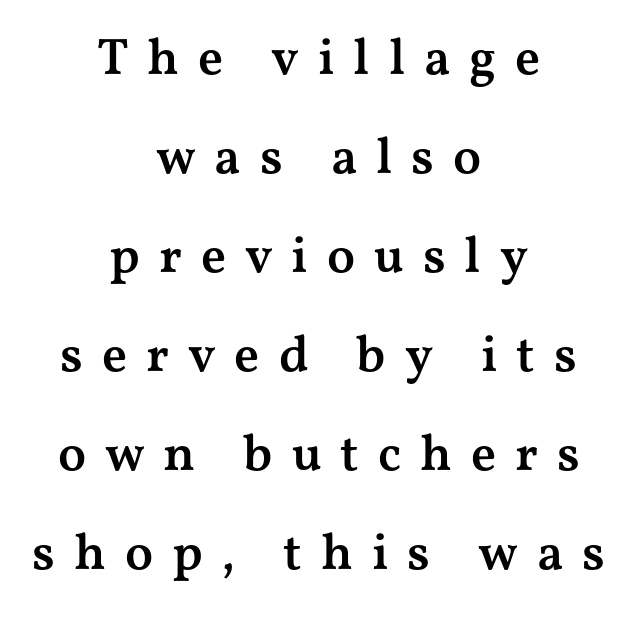
{"serif": "yes", "italic": "no", "bold": "semi", "weight": "semibold", "width": "wide", "stroke_contrast": "medium", "x_height": "medium", "monospaced": "no", "underline": "no", "align": "center", "line_spacing": "loose", "line_spacing_ratio": 1.94, "letter_spacing": "wide", "letter_spacing_em": 0.37, "glyph_px": 51}
